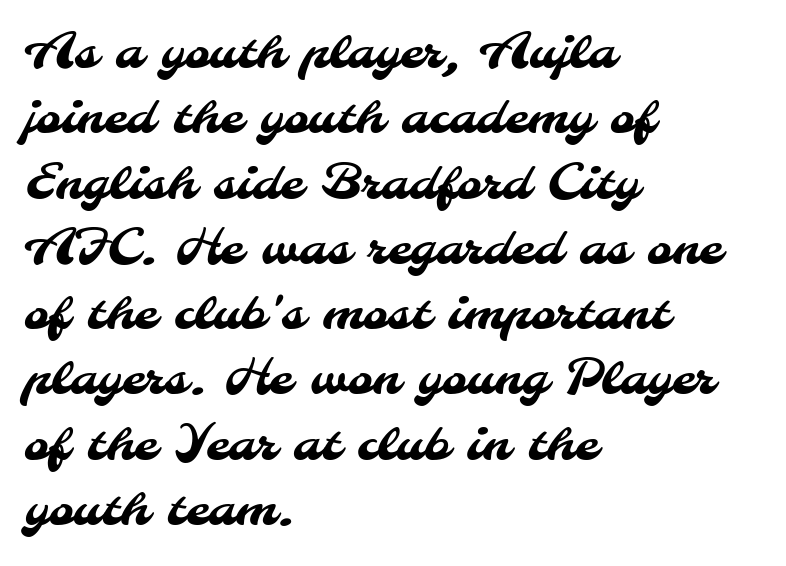
Is the letter spacing exaggerated? No — it looks like the ordinary default. Check under the words: just untouched page. This is sans-serif lettering, the kind often seen on screens and signage. Varying glyph widths throughout — classic text-font behaviour.
